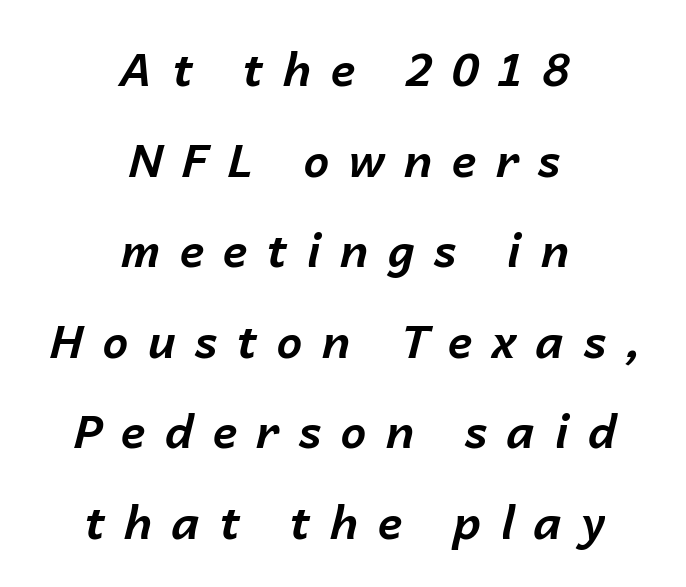
The image shows 46 px bold type, italic (leaning right); set centered, loose line spacing (1.97x), unusually wide letter spacing (+0.42 em), not underlined; low stroke contrast and a medium x-height.
